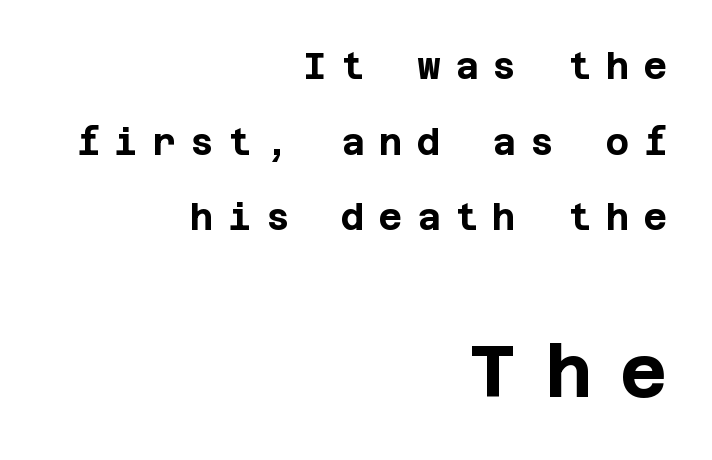
Q: Is the text bold? A: Yes.
Q: Is the text italic (slanted)? A: No, it is upright.
Q: Is the typeface a serif or a sans-serif typeface? A: Sans-serif.
Q: Is the text underlined? A: No.
Q: How is the paragraph aligned? A: Right-aligned.
Q: Is the spacing between letters normal or unusually wide? A: Unusually wide.
Q: Is the spacing between lines tight, normal or loose? A: Loose.
Q: Which block of text is set in a larger size, the first (top) or the second (bottom)? A: The second (bottom) one.
Q: Width (condensed, normal, or wide)? A: Normal.
Q: Stroke contrast? A: Low.
Q: x-height? A: Large.
